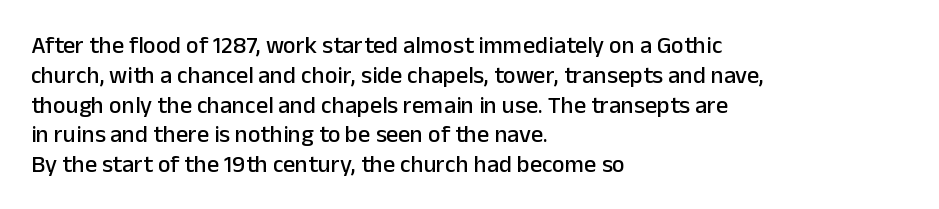
{"italic": "no", "underline": "no", "align": "left", "line_spacing_ratio": 1.24, "letter_spacing": "normal", "letter_spacing_em": 0.0, "glyph_px": 24}
